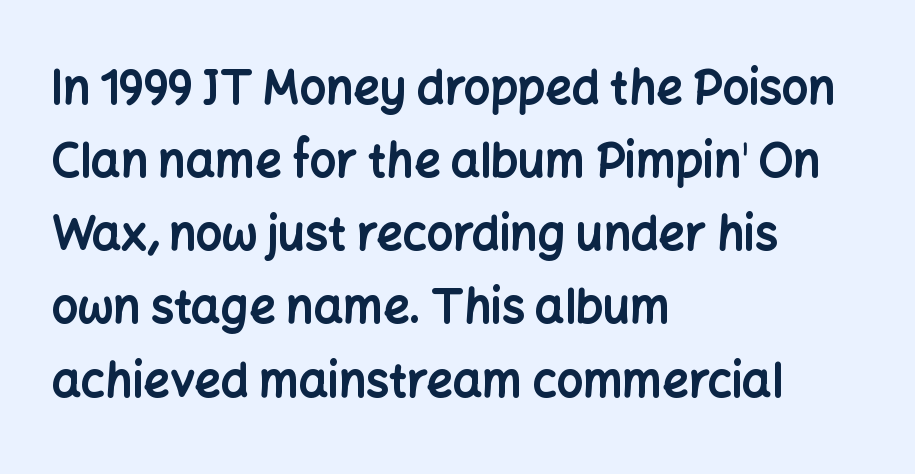
{"serif": "no", "italic": "no", "bold": "yes", "weight": "bold", "width": "normal", "stroke_contrast": "low", "x_height": "medium", "monospaced": "no", "underline": "no", "align": "left", "line_spacing": "normal", "line_spacing_ratio": 1.59, "letter_spacing": "normal", "letter_spacing_em": 0.0, "glyph_px": 46}
